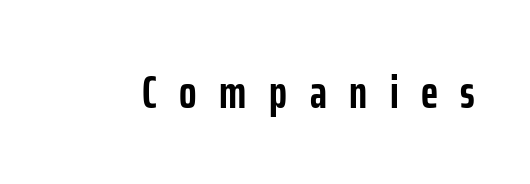
How heavy is the stroke? Heavy — this is a bold. Look at the tracking — it's clearly loosened, letters drifting apart. Is this a fixed-width face? No — the glyphs have proportional, varying widths. The space beneath each line is pristine and unruled. Designer's note — italics off, roman on. Examine the stroke ends and you'll find no serifs.
